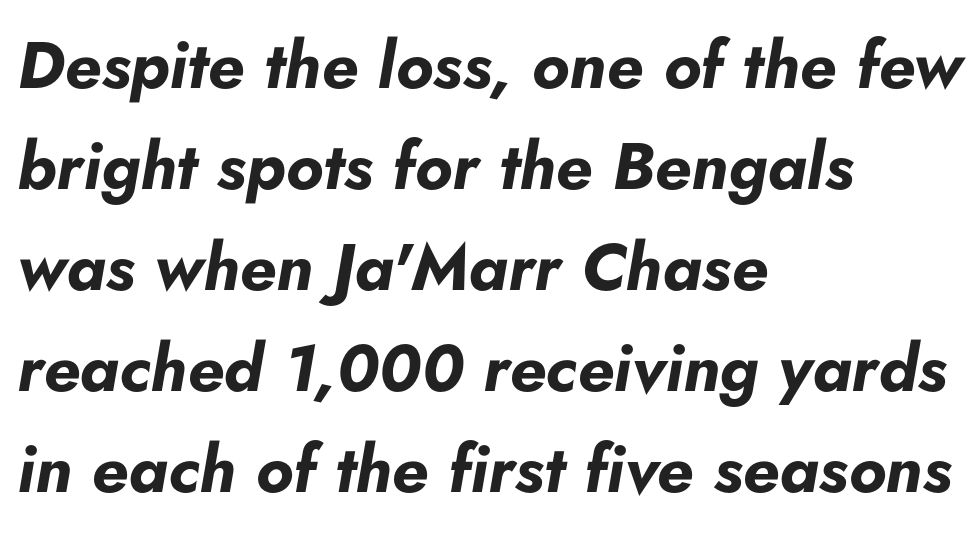
Heft: maximum for text — a bold. In terms of letterspacing, this is plain default setting. The line-height multiplier appears to be the usual default. Think of a printed novel: that variable character pitch is what you see here.
